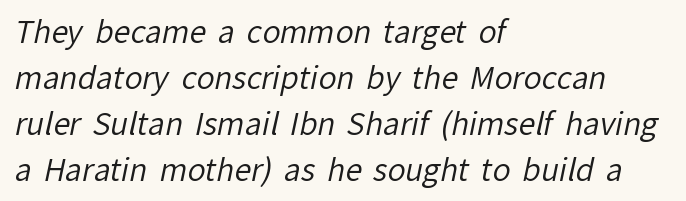
{"serif": "no", "bold": "no", "weight": "regular", "width": "normal", "stroke_contrast": "low", "x_height": "medium", "monospaced": "no", "underline": "no", "align": "left", "line_spacing": "normal", "line_spacing_ratio": 1.53, "letter_spacing": "normal", "letter_spacing_em": 0.0, "glyph_px": 30}
